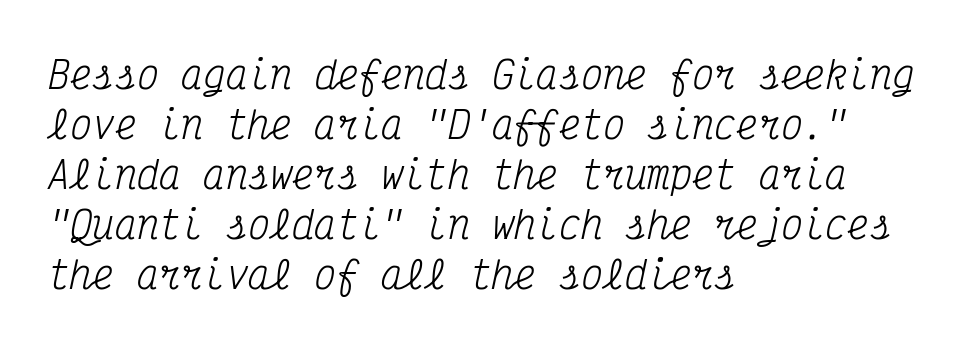
Q: Is the text bold? A: No.
Q: Is the text italic (slanted)? A: Yes, it leans right by about 12 degrees.
Q: Is the typeface a serif or a sans-serif typeface? A: Serif.
Q: Is the text underlined? A: No.
Q: How is the paragraph aligned? A: Left-aligned.
Q: Is the spacing between letters normal or unusually wide? A: Normal.
Q: Is the spacing between lines tight, normal or loose? A: Normal.
Q: Width (condensed, normal, or wide)? A: Condensed.
Q: Stroke contrast? A: Medium.
Q: x-height? A: Medium.
Q: Monospaced? A: Yes.
